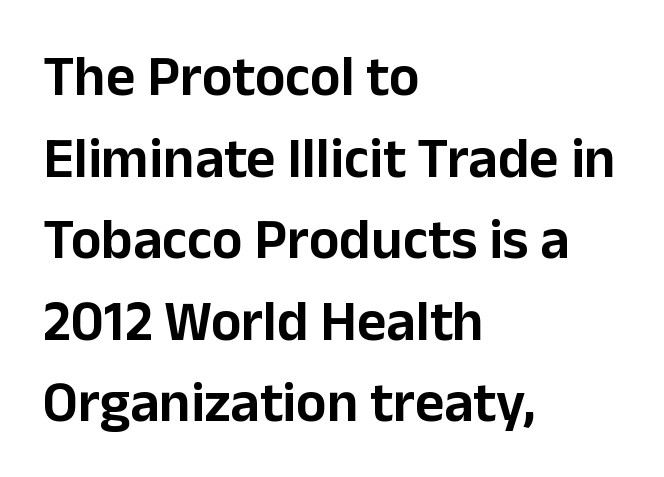
{"serif": "no", "italic": "no", "width": "normal", "stroke_contrast": "low", "x_height": "medium", "monospaced": "no", "underline": "no", "align": "left", "line_spacing": "normal", "line_spacing_ratio": 1.43, "letter_spacing": "normal", "letter_spacing_em": 0.0, "glyph_px": 57}
